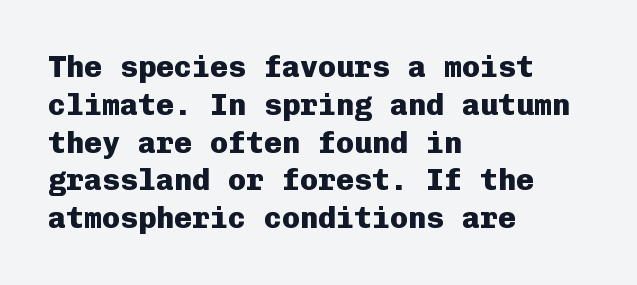
The image shows 30 px heavy sans-serif type, upright, monospaced; set left-aligned, normal line spacing (1.26x), normal letter spacing, not underlined; low stroke contrast and a medium x-height.
